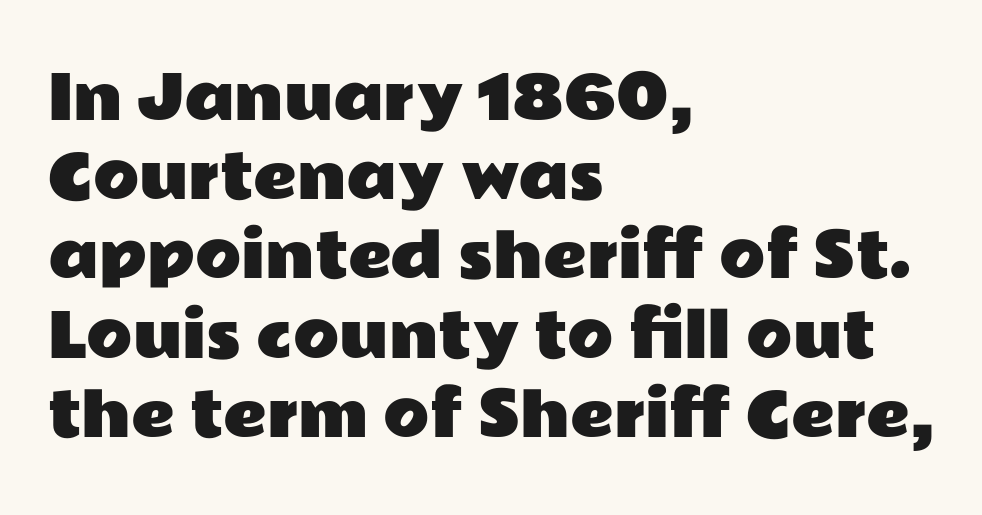
The strip under each line holds only bare page. The letters advance in unequal steps, a hallmark of proportional type. The type family on display is of the sans-serif kind. It's the straight-up-and-down kind of type. This rendering leaves character spacing at its baseline value. The typesetter chose a ragged-right arrangement here.
